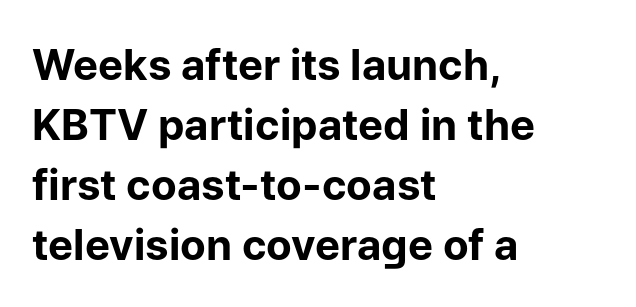
{"serif": "no", "italic": "no", "bold": "yes", "weight": "bold", "width": "normal", "stroke_contrast": "low", "x_height": "medium", "monospaced": "no", "underline": "no", "align": "left", "line_spacing": "normal", "line_spacing_ratio": 1.43, "letter_spacing": "normal", "letter_spacing_em": 0.0, "glyph_px": 42}
